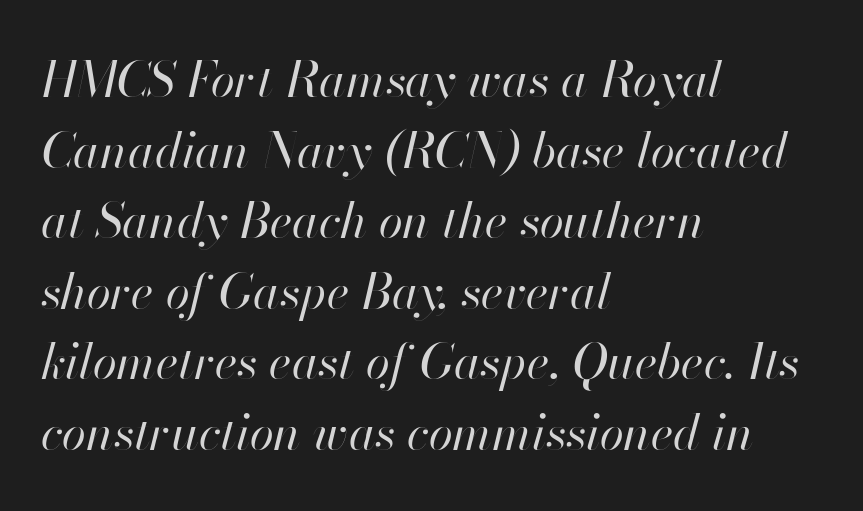
Q: Is the text bold? A: No.
Q: Is the text italic (slanted)? A: Yes, it leans right by about 13 degrees.
Q: Is the text underlined? A: No.
Q: How is the paragraph aligned? A: Left-aligned.
Q: Is the spacing between letters normal or unusually wide? A: Normal.
Q: Is the spacing between lines tight, normal or loose? A: Normal.
Q: Width (condensed, normal, or wide)? A: Normal.
Q: Stroke contrast? A: High.
Q: x-height? A: Small.
Q: Monospaced? A: No.
